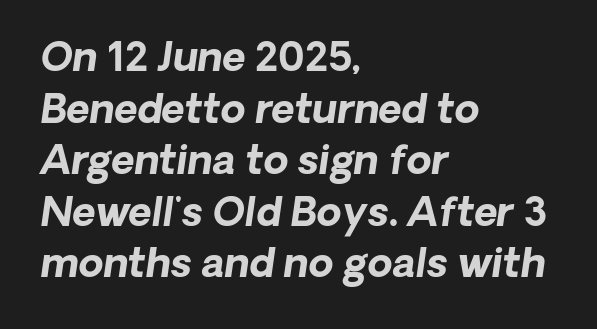
{"serif": "no", "bold": "yes", "weight": "bold", "width": "normal", "stroke_contrast": "low", "x_height": "medium", "monospaced": "no", "underline": "no", "align": "left", "line_spacing": "normal", "line_spacing_ratio": 1.29, "letter_spacing": "normal", "letter_spacing_em": 0.0, "glyph_px": 40}
